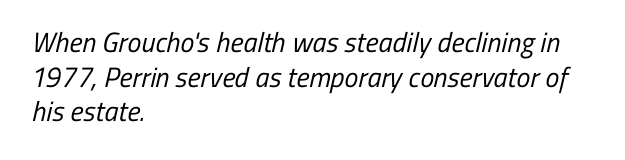
{"serif": "no", "bold": "no", "weight": "regular", "width": "condensed", "stroke_contrast": "low", "x_height": "medium", "monospaced": "no", "underline": "no", "align": "left", "line_spacing_ratio": 1.24, "letter_spacing": "normal", "letter_spacing_em": 0.0, "glyph_px": 28}
